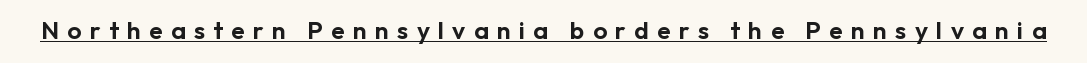
A typesetter would mark this as roman, not italic. Glyph-to-glyph distance is far greater than everyday printed text. What decoration does the sample have? An underline.
